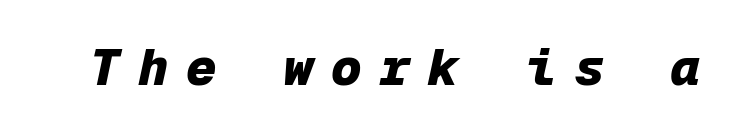
{"italic": "yes", "lean": "right", "slant_degrees": 12, "bold": "yes", "weight": "heavy", "width": "normal", "stroke_contrast": "low", "x_height": "medium", "monospaced": "yes", "underline": "no", "letter_spacing": "wide", "letter_spacing_em": 0.35, "glyph_px": 51}
